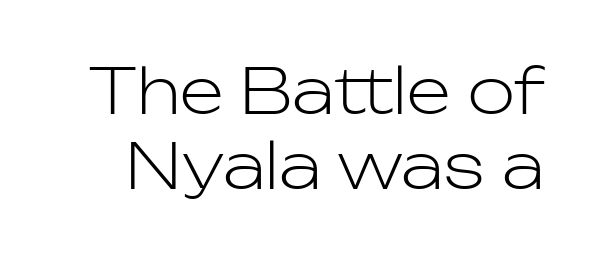
{"serif": "no", "italic": "no", "bold": "no", "weight": "light", "width": "normal", "stroke_contrast": "low", "x_height": "medium", "monospaced": "no", "underline": "no", "line_spacing_ratio": 1.19, "letter_spacing": "normal", "letter_spacing_em": 0.0, "glyph_px": 63}
